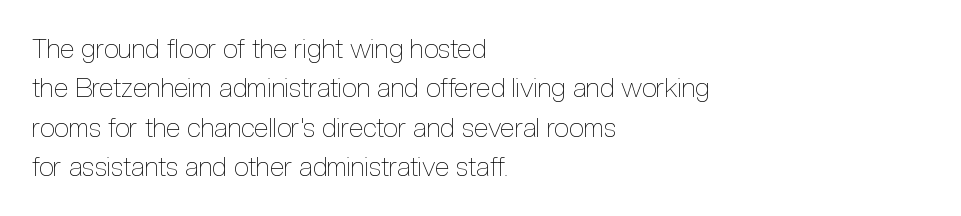
The image shows 27 px text type, upright; set left-aligned, normal line spacing (1.46x), normal letter spacing, not underlined.
